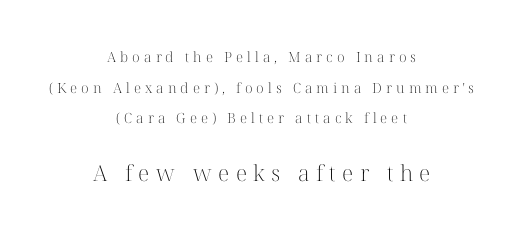
{"italic": "no", "bold": "no", "underline": "no", "align": "center", "line_spacing": "loose", "line_spacing_ratio": 2.19, "letter_spacing": "wide", "letter_spacing_em": 0.29, "larger_block": "second", "size_ratio": 1.57, "glyph_px": 22}
